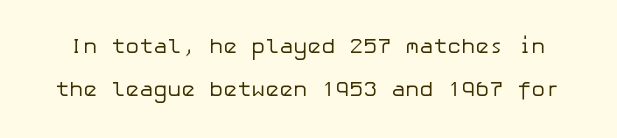
Q: Is the text bold? A: No.
Q: Is the text italic (slanted)? A: No, it is upright.
Q: Is the text underlined? A: No.
Q: Is the spacing between letters normal or unusually wide? A: Normal.
Q: Is the spacing between lines tight, normal or loose? A: Loose.
